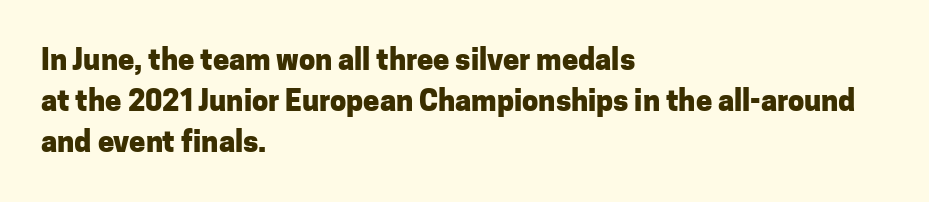
{"serif": "no", "italic": "no", "bold": "yes", "weight": "heavy", "width": "normal", "stroke_contrast": "low", "x_height": "medium", "monospaced": "no", "underline": "no", "align": "left", "line_spacing": "normal", "line_spacing_ratio": 1.42, "letter_spacing": "normal", "letter_spacing_em": 0.0, "glyph_px": 29}
